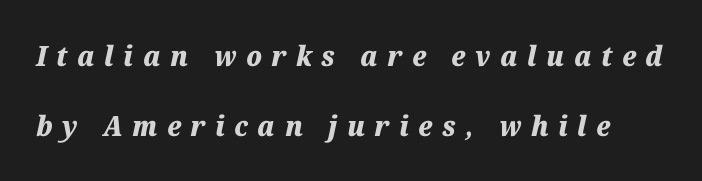
{"italic": "yes", "lean": "right", "slant_degrees": 12, "bold": "yes", "weight": "heavy", "width": "normal", "stroke_contrast": "medium", "x_height": "medium", "monospaced": "no", "underline": "no", "line_spacing": "loose", "line_spacing_ratio": 2.5, "letter_spacing": "wide", "letter_spacing_em": 0.34, "glyph_px": 28}
